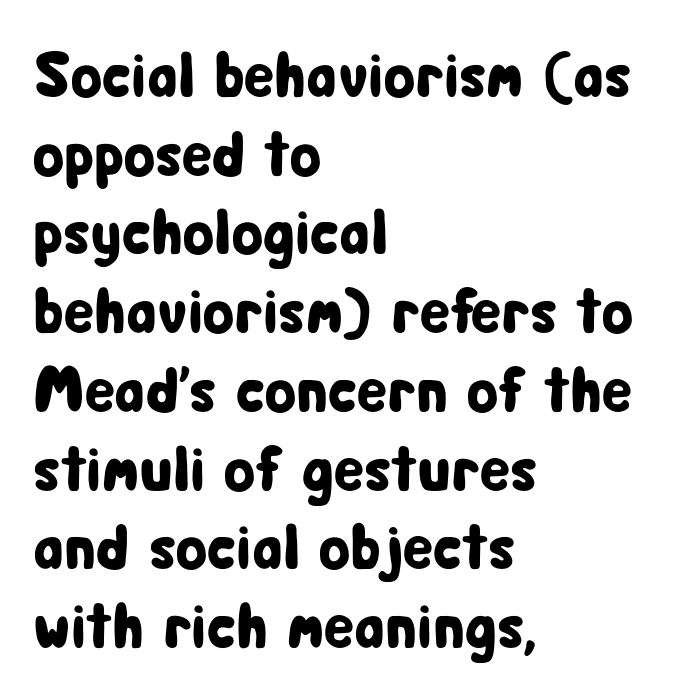
{"serif": "no", "italic": "no", "width": "condensed", "stroke_contrast": "low", "x_height": "medium", "monospaced": "no", "underline": "no", "align": "left", "line_spacing_ratio": 1.23, "letter_spacing": "normal", "letter_spacing_em": 0.0, "glyph_px": 64}
